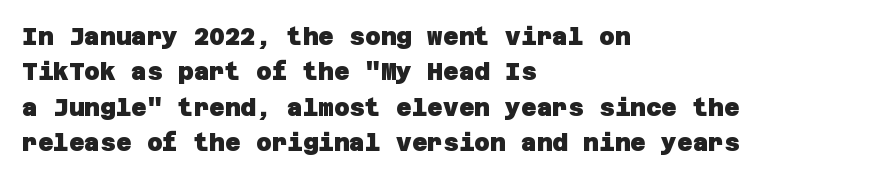
Q: Is the text bold? A: Yes.
Q: Is the text underlined? A: No.
Q: How is the paragraph aligned? A: Left-aligned.
Q: Is the spacing between letters normal or unusually wide? A: Normal.
Q: Is the spacing between lines tight, normal or loose? A: Normal.
